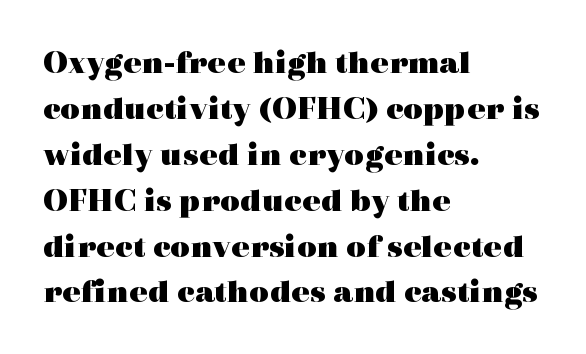
{"serif": "yes", "italic": "no", "bold": "yes", "weight": "heavy", "width": "wide", "x_height": "medium", "monospaced": "no", "underline": "no", "align": "left", "line_spacing": "normal", "line_spacing_ratio": 1.35, "letter_spacing": "normal", "letter_spacing_em": 0.0, "glyph_px": 34}
